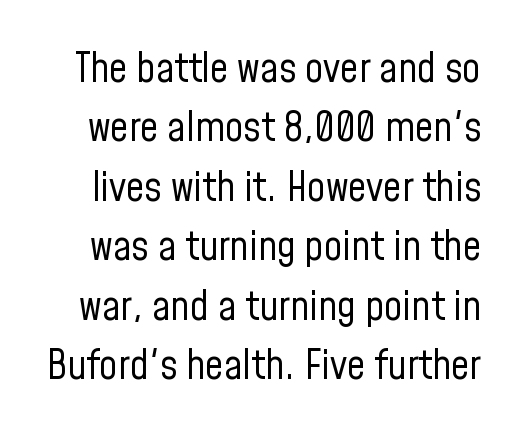
The image shows 41 px regular-weight, condensed sans-serif type, upright; set normal line spacing (1.45x), normal letter spacing, not underlined; low stroke contrast and a medium x-height.
